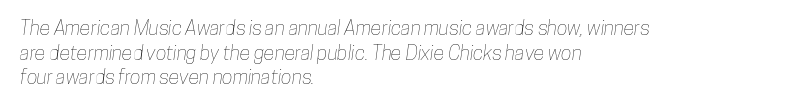
The specimen omits any rule beneath the text block's lines. The paragraph has a hard left edge and a soft right edge. The letters sit at their default tracking, neither squeezed nor spread.
